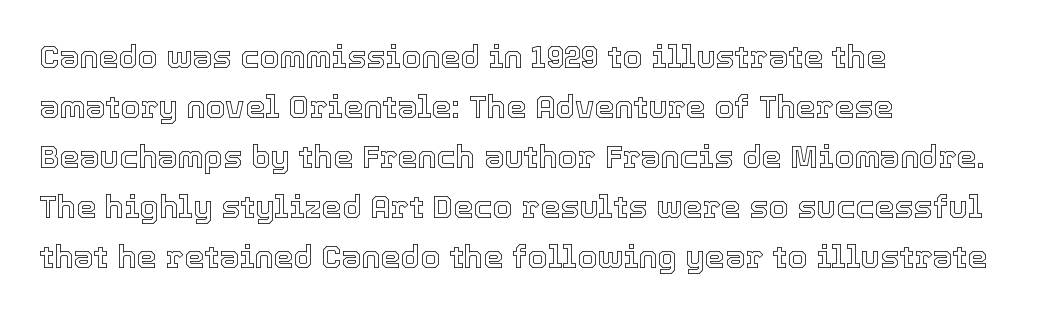
Q: Is the text italic (slanted)? A: No, it is upright.
Q: Is the text underlined? A: No.
Q: How is the paragraph aligned? A: Left-aligned.
Q: Is the spacing between letters normal or unusually wide? A: Normal.
Q: Is the spacing between lines tight, normal or loose? A: Normal.
Q: Width (condensed, normal, or wide)? A: Normal.
Q: x-height? A: Medium.
Q: Monospaced? A: No.
